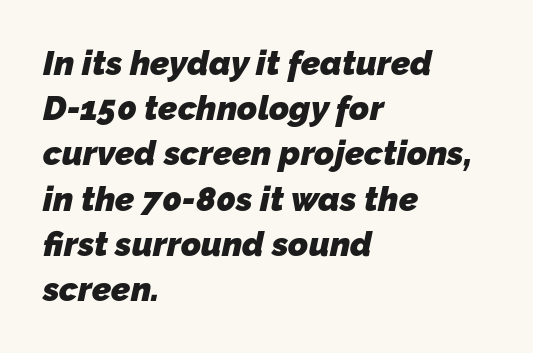
Q: Is the text bold? A: Yes.
Q: Is the typeface a serif or a sans-serif typeface? A: Sans-serif.
Q: Is the text underlined? A: No.
Q: How is the paragraph aligned? A: Left-aligned.
Q: Is the spacing between letters normal or unusually wide? A: Normal.
Q: Is the spacing between lines tight, normal or loose? A: Normal.
Q: Width (condensed, normal, or wide)? A: Normal.
Q: Stroke contrast? A: Low.
Q: x-height? A: Medium.
Q: Monospaced? A: No.
